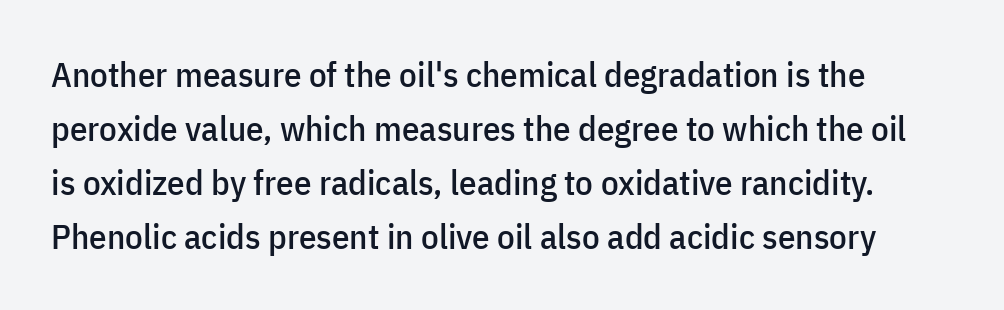
The image shows 35 px condensed sans-serif type, upright; set normal line spacing (1.54x), normal letter spacing, not underlined; low stroke contrast and a medium x-height.
